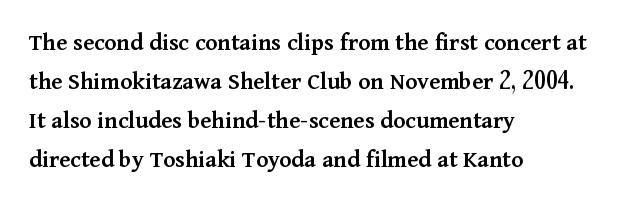
{"italic": "no", "bold": "semi", "underline": "no", "align": "left", "line_spacing": "normal", "line_spacing_ratio": 1.56, "letter_spacing": "normal", "letter_spacing_em": 0.0, "glyph_px": 25}
